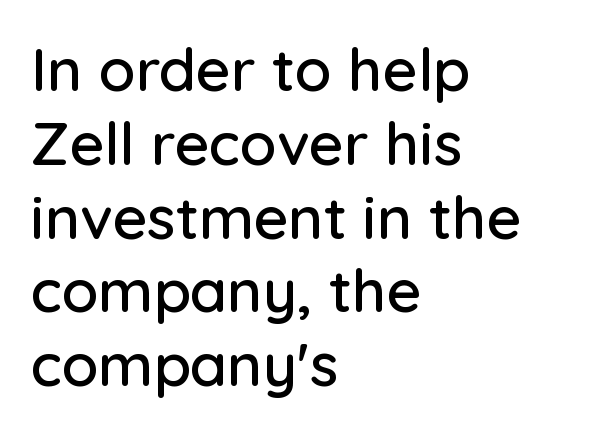
Q: Is the text italic (slanted)? A: No, it is upright.
Q: Is the typeface a serif or a sans-serif typeface? A: Sans-serif.
Q: Is the text underlined? A: No.
Q: How is the paragraph aligned? A: Left-aligned.
Q: Is the spacing between letters normal or unusually wide? A: Normal.
Q: Width (condensed, normal, or wide)? A: Normal.
Q: Stroke contrast? A: Low.
Q: x-height? A: Medium.
Q: Monospaced? A: No.
